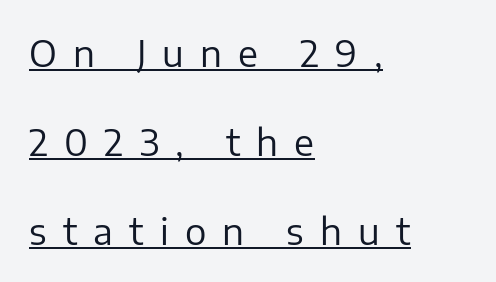
The image shows 36 px regular-weight sans-serif type, upright; set left-aligned, loose line spacing (2.47x), unusually wide letter spacing (+0.45 em), underlined; low stroke contrast and a medium x-height.
